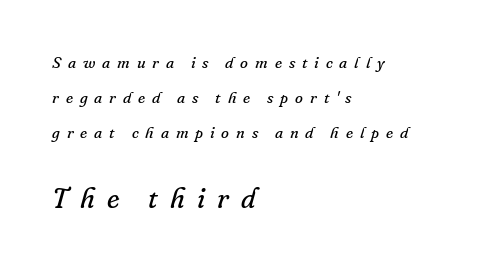
{"serif": "yes", "italic": "yes", "lean": "right", "slant_degrees": 16, "bold": "no", "weight": "regular", "width": "normal", "stroke_contrast": "low", "x_height": "small", "monospaced": "no", "underline": "no", "align": "left", "line_spacing": "loose", "line_spacing_ratio": 2.19, "letter_spacing": "wide", "letter_spacing_em": 0.43, "larger_block": "second", "size_ratio": 1.75, "glyph_px": 28}
